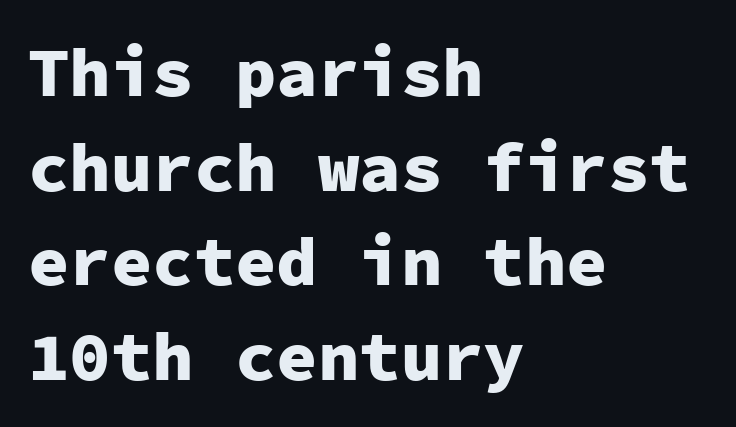
{"serif": "no", "italic": "no", "bold": "yes", "weight": "heavy", "width": "normal", "stroke_contrast": "low", "x_height": "medium", "monospaced": "yes", "underline": "no", "align": "left", "line_spacing": "normal", "line_spacing_ratio": 1.37, "letter_spacing": "normal", "letter_spacing_em": 0.0, "glyph_px": 69}
